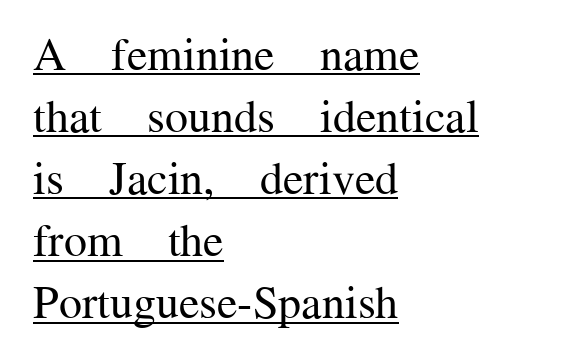
One-word summary of the alignment: left. Examine the stroke ends and you'll spot serifs. Heft: none added — not bold. These lines were composed using upright roman letters. This rendering leaves character spacing at its baseline value. The typesetter has applied underlining to the passage shown.
